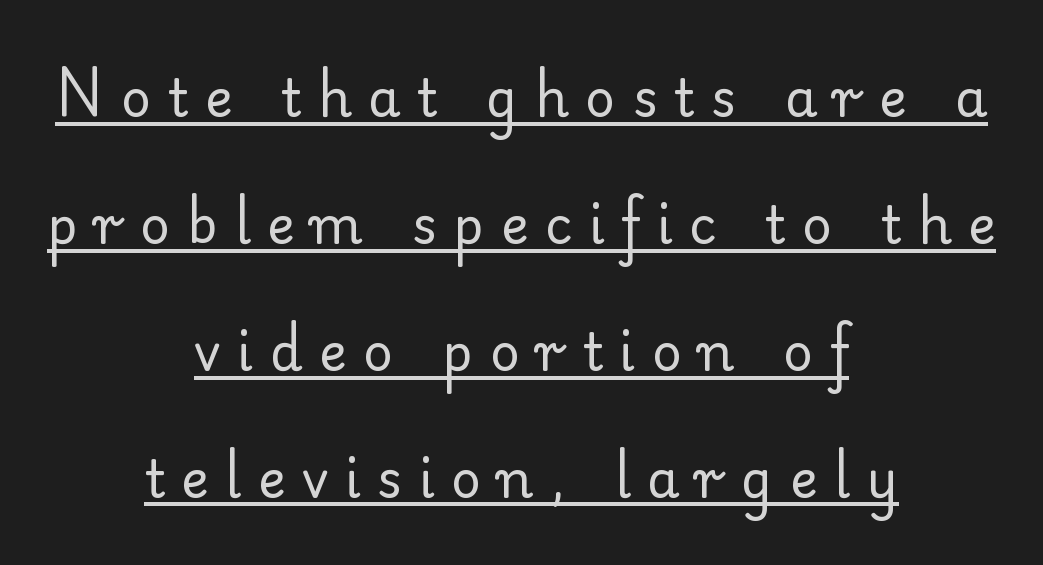
{"serif": "yes", "italic": "no", "bold": "no", "weight": "regular", "width": "normal", "stroke_contrast": "low", "x_height": "small", "monospaced": "no", "underline": "yes", "align": "center", "line_spacing": "loose", "line_spacing_ratio": 2.44, "letter_spacing": "wide", "letter_spacing_em": 0.32, "glyph_px": 52}
